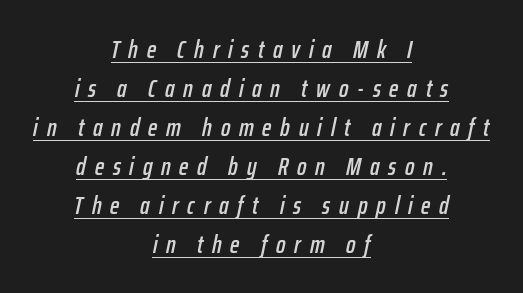
{"italic": "yes", "lean": "right", "slant_degrees": 12, "underline": "yes", "align": "center", "line_spacing": "normal", "line_spacing_ratio": 1.56, "letter_spacing": "wide", "letter_spacing_em": 0.35, "glyph_px": 25}
